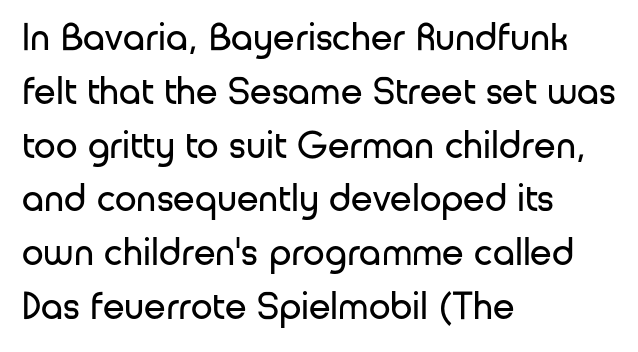
Q: Is the text bold? A: No.
Q: Is the text italic (slanted)? A: No, it is upright.
Q: Is the typeface a serif or a sans-serif typeface? A: Sans-serif.
Q: Is the text underlined? A: No.
Q: How is the paragraph aligned? A: Left-aligned.
Q: Is the spacing between letters normal or unusually wide? A: Normal.
Q: Is the spacing between lines tight, normal or loose? A: Normal.
Q: Width (condensed, normal, or wide)? A: Normal.
Q: Stroke contrast? A: Low.
Q: x-height? A: Medium.
Q: Monospaced? A: No.
